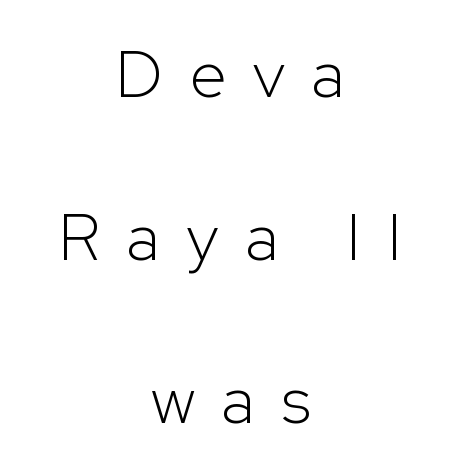
Q: Is the text bold? A: No.
Q: Is the text italic (slanted)? A: No, it is upright.
Q: Is the typeface a serif or a sans-serif typeface? A: Sans-serif.
Q: Is the text underlined? A: No.
Q: How is the paragraph aligned? A: Centered.
Q: Is the spacing between letters normal or unusually wide? A: Unusually wide.
Q: Is the spacing between lines tight, normal or loose? A: Loose.
Q: Width (condensed, normal, or wide)? A: Normal.
Q: Stroke contrast? A: Low.
Q: x-height? A: Medium.
Q: Monospaced? A: No.
